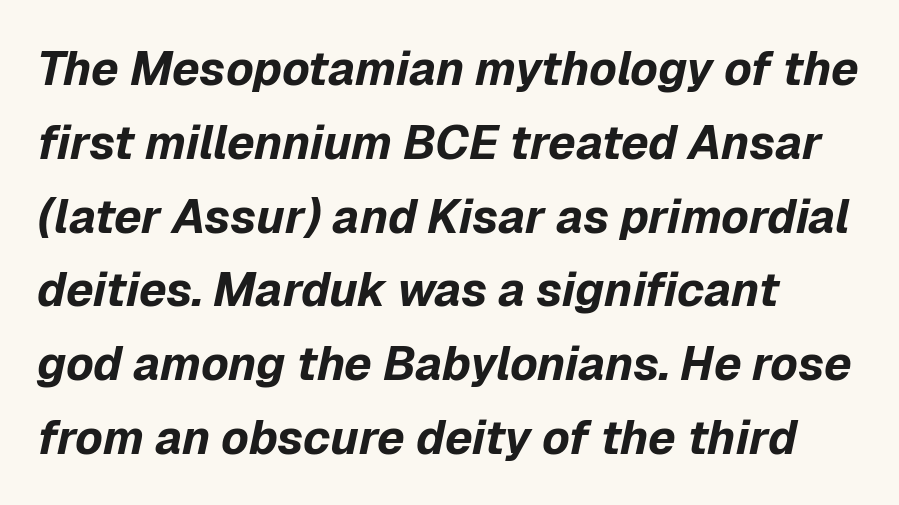
Q: Is the text bold? A: Yes.
Q: Is the text italic (slanted)? A: Yes, it leans right by about 12 degrees.
Q: Is the text underlined? A: No.
Q: How is the paragraph aligned? A: Left-aligned.
Q: Is the spacing between letters normal or unusually wide? A: Normal.
Q: Is the spacing between lines tight, normal or loose? A: Normal.
Q: Width (condensed, normal, or wide)? A: Normal.
Q: Stroke contrast? A: Low.
Q: x-height? A: Medium.
Q: Monospaced? A: No.
